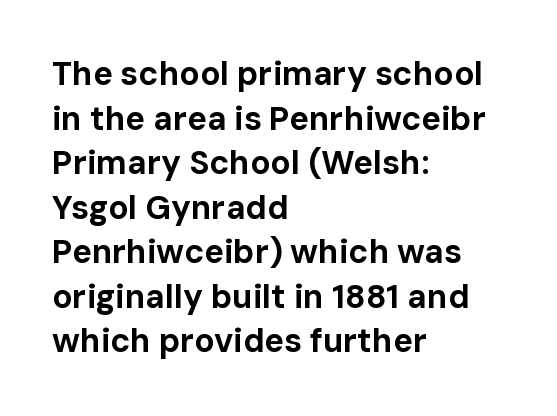
{"serif": "no", "italic": "no", "bold": "yes", "weight": "bold", "width": "normal", "stroke_contrast": "low", "x_height": "medium", "monospaced": "no", "underline": "no", "align": "left", "line_spacing": "normal", "line_spacing_ratio": 1.35, "letter_spacing": "normal", "letter_spacing_em": 0.0, "glyph_px": 33}
